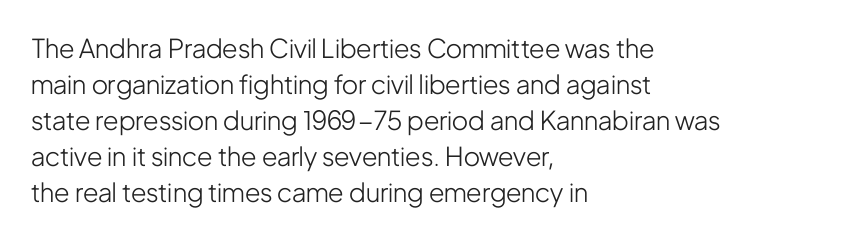
{"italic": "no", "bold": "no", "underline": "no", "align": "left", "line_spacing": "normal", "line_spacing_ratio": 1.38, "letter_spacing": "normal", "letter_spacing_em": 0.0, "glyph_px": 26}
